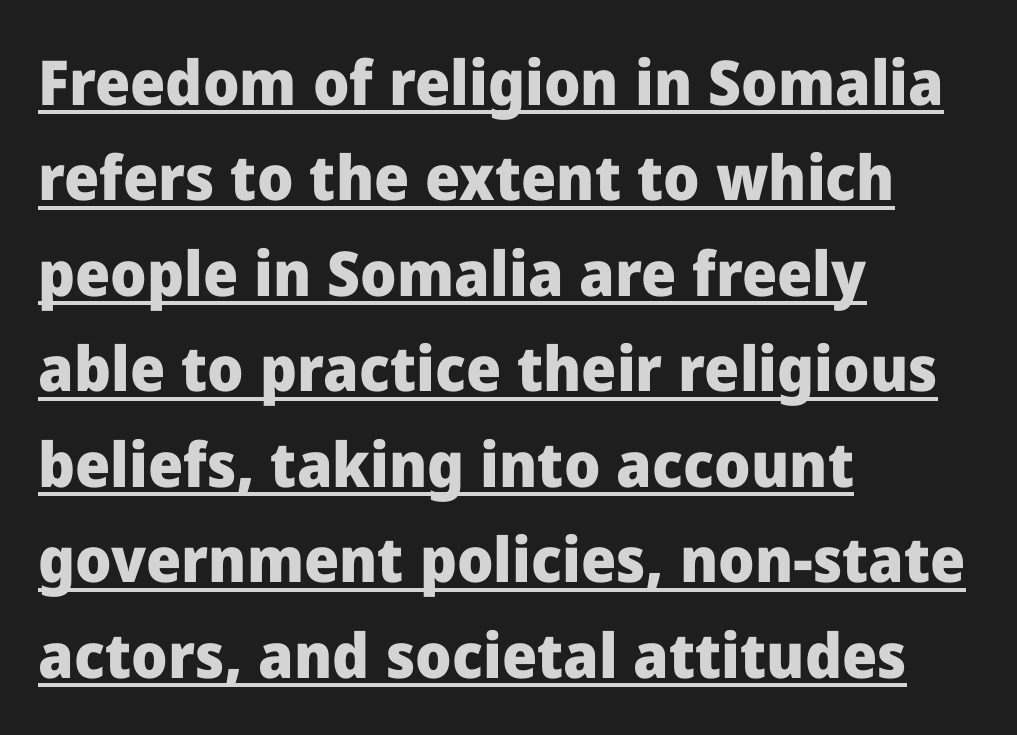
Q: Is the text bold? A: Yes.
Q: Is the text italic (slanted)? A: No, it is upright.
Q: Is the typeface a serif or a sans-serif typeface? A: Sans-serif.
Q: Is the text underlined? A: Yes.
Q: How is the paragraph aligned? A: Left-aligned.
Q: Is the spacing between letters normal or unusually wide? A: Normal.
Q: Is the spacing between lines tight, normal or loose? A: Normal.
Q: Width (condensed, normal, or wide)? A: Normal.
Q: Stroke contrast? A: Low.
Q: x-height? A: Medium.
Q: Monospaced? A: No.
